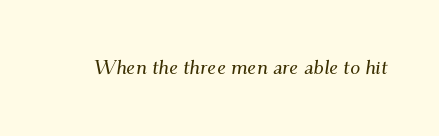
The face used here has a pronounced slope to its letters. Check the space under the baseline: it is left empty. Look at the tracking — it's just the regular setting, nothing added.
